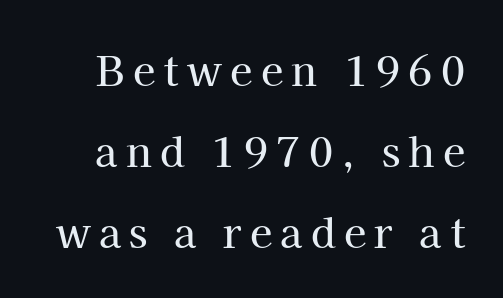
The image shows 41 px serif type, upright; set loose line spacing (1.97x), unusually wide letter spacing (+0.2 em), not underlined; high stroke contrast and a medium x-height.
